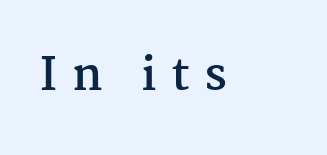
{"serif": "yes", "italic": "no", "bold": "yes", "weight": "semibold", "width": "normal", "stroke_contrast": "medium", "x_height": "medium", "monospaced": "no", "underline": "no", "letter_spacing": "wide", "letter_spacing_em": 0.33, "glyph_px": 44}
